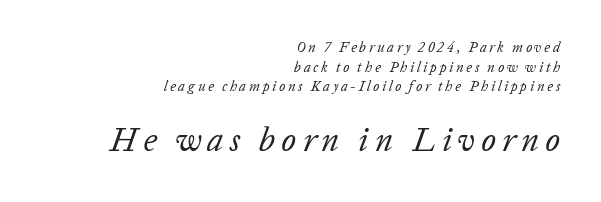
The image shows 33 px regular-weight type, italic (leaning right); set right-aligned, normal line spacing (1.4x), not underlined; the second (bottom) block is 2.36x larger; low stroke contrast and a medium x-height.
